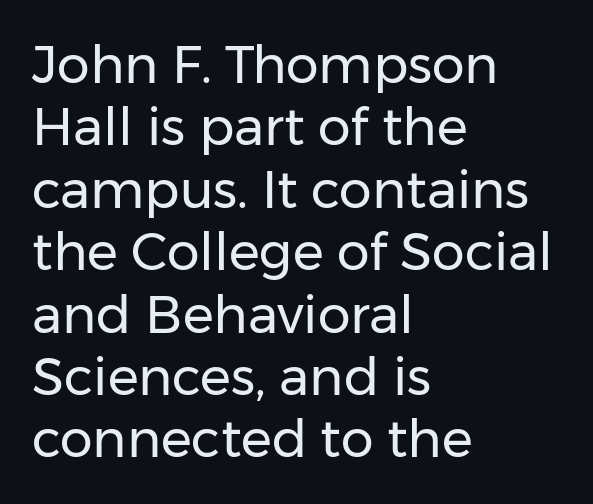
Q: Is the text bold? A: No.
Q: Is the text italic (slanted)? A: No, it is upright.
Q: Is the typeface a serif or a sans-serif typeface? A: Sans-serif.
Q: Is the text underlined? A: No.
Q: How is the paragraph aligned? A: Left-aligned.
Q: Is the spacing between letters normal or unusually wide? A: Normal.
Q: Width (condensed, normal, or wide)? A: Normal.
Q: Stroke contrast? A: Low.
Q: x-height? A: Medium.
Q: Monospaced? A: No.
